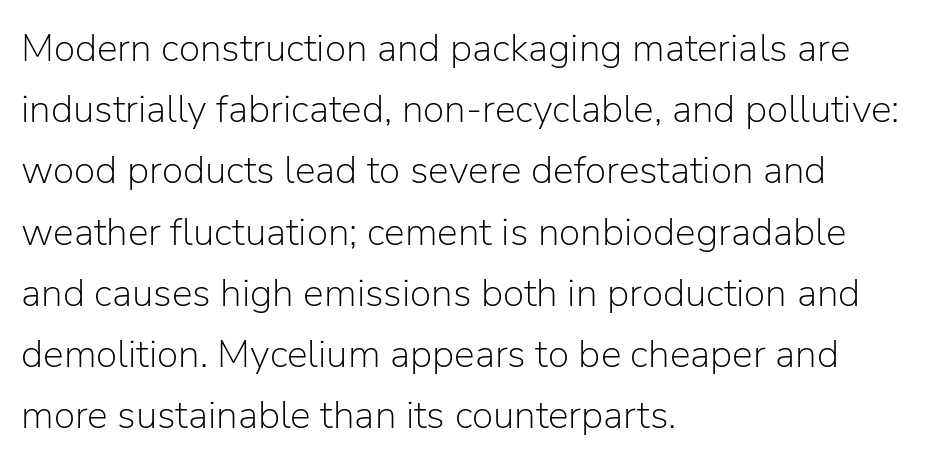
Reading down the column, the eye jumps a familiar distance to each next line. The typeface has the unassuming heft of standard copy or less. Bare-footed words on every line. These lines keep a tight, regular rhythm from letter to letter. You can tell it's not italic because the verticals are truly vertical. Line beginnings align vertically; line endings do not.
